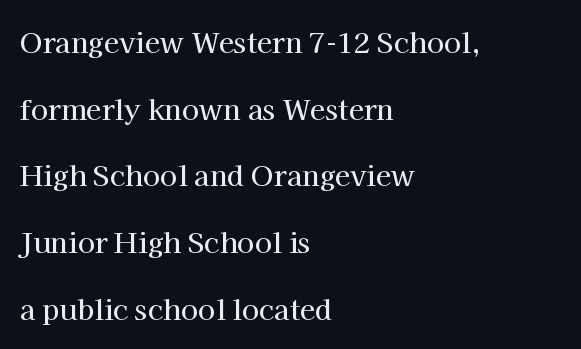
Q: Is the text italic (slanted)? A: No, it is upright.
Q: Is the typeface a serif or a sans-serif typeface? A: Serif.
Q: Is the text underlined? A: No.
Q: How is the paragraph aligned? A: Left-aligned.
Q: Is the spacing between letters normal or unusually wide? A: Normal.
Q: Is the spacing between lines tight, normal or loose? A: Loose.
Q: Width (condensed, normal, or wide)? A: Normal.
Q: Stroke contrast? A: High.
Q: x-height? A: Medium.
Q: Monospaced? A: No.
